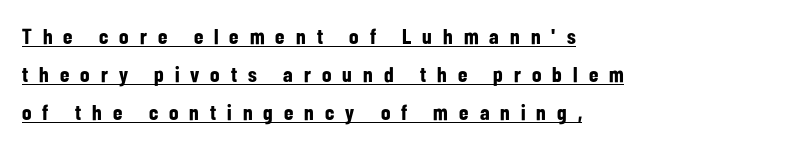
Q: Is the text bold? A: Yes.
Q: Is the text italic (slanted)? A: No, it is upright.
Q: Is the text underlined? A: Yes.
Q: How is the paragraph aligned? A: Left-aligned.
Q: Is the spacing between letters normal or unusually wide? A: Unusually wide.
